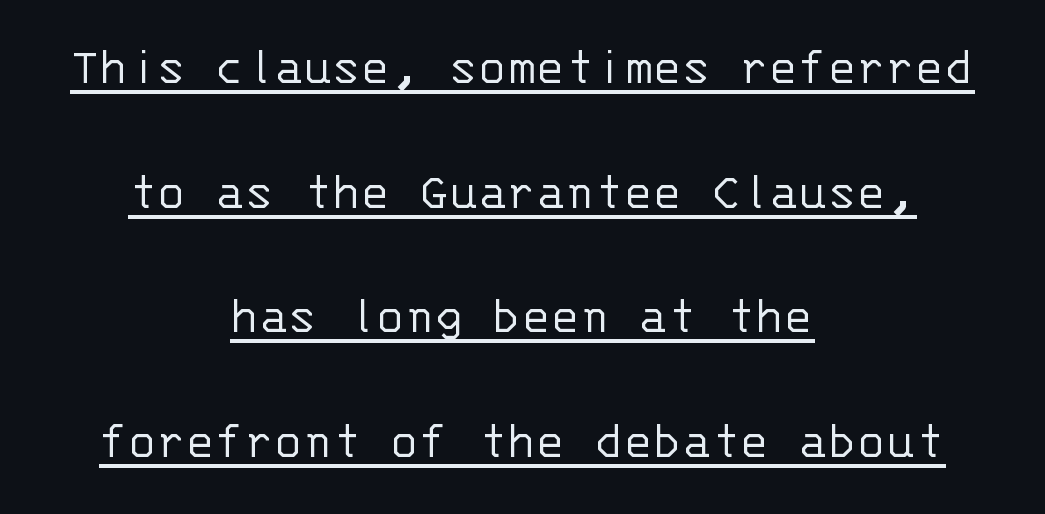
There is no visible air inserted between adjacent glyphs. In terms of leading, this rendering errs on the spacious side. In terms of posture, this sample is upright. Counters stay open thanks to moderate or lighter strokes.
